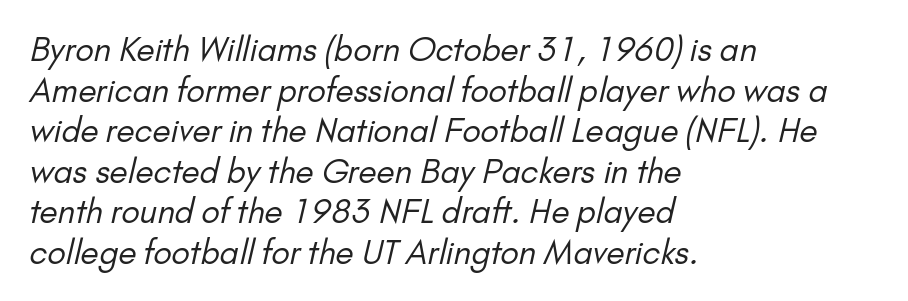
The image shows 33 px regular-weight sans-serif type; set left-aligned, line spacing 1.23x, normal letter spacing, not underlined; low stroke contrast and a small x-height.
